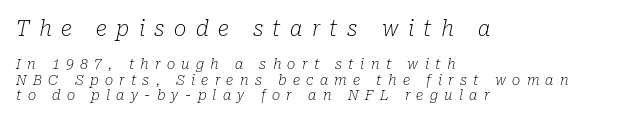
Is the type slanted? Yes — the strokes lean at a clear angle. The vertical gap from one line to the next is small. Look at the tracking — it's clearly loosened, letters drifting apart. Honestly, there is no underline to notice here at all. The strokes are not fattened; the text isn't bold.
